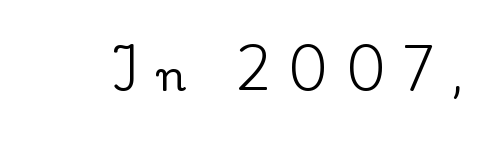
{"serif": "yes", "italic": "no", "width": "normal", "stroke_contrast": "low", "x_height": "small", "monospaced": "no", "underline": "no", "letter_spacing": "wide", "letter_spacing_em": 0.47, "glyph_px": 41}
